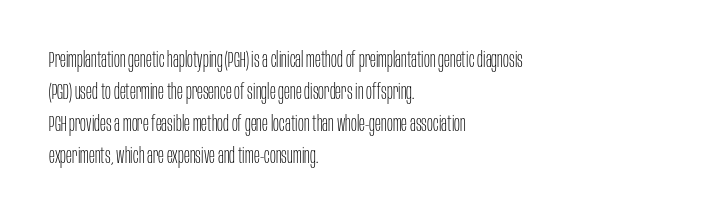
The image shows 22 px text type, upright; set left-aligned, normal line spacing (1.45x), normal letter spacing, not underlined.
